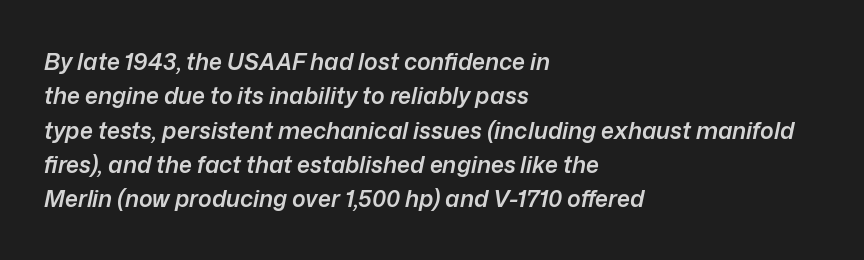
Q: Is the text bold? A: Semi-bold.
Q: Is the text italic (slanted)? A: Yes, it leans right by about 12 degrees.
Q: Is the text underlined? A: No.
Q: How is the paragraph aligned? A: Left-aligned.
Q: Is the spacing between letters normal or unusually wide? A: Normal.
Q: Is the spacing between lines tight, normal or loose? A: Normal.
